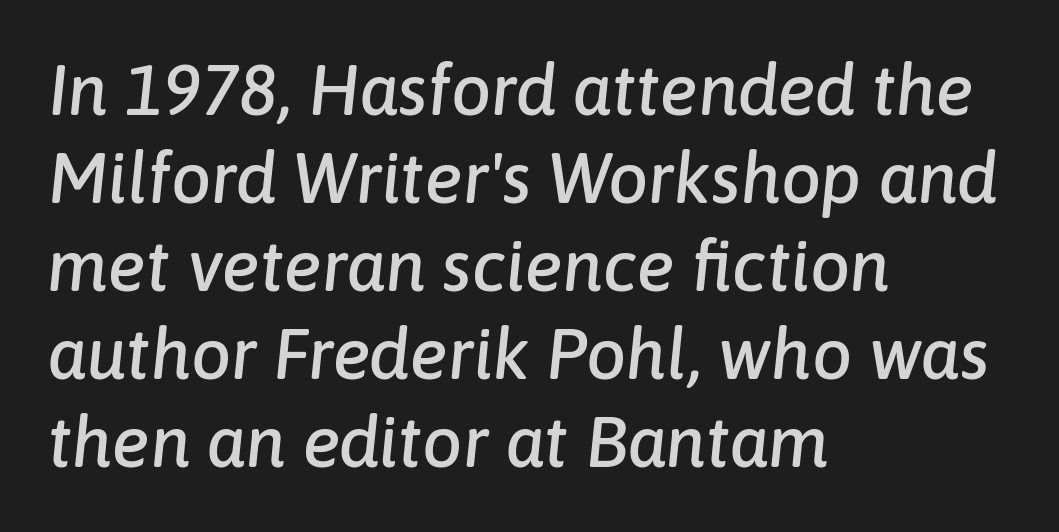
Q: Is the text italic (slanted)? A: Yes, it leans right by about 6 degrees.
Q: Is the text underlined? A: No.
Q: How is the paragraph aligned? A: Left-aligned.
Q: Is the spacing between letters normal or unusually wide? A: Normal.
Q: Width (condensed, normal, or wide)? A: Normal.
Q: Stroke contrast? A: Low.
Q: x-height? A: Medium.
Q: Monospaced? A: No.
